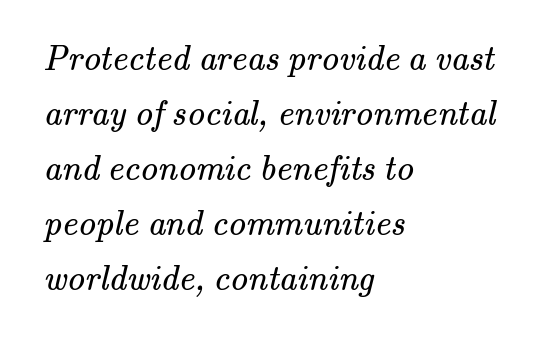
The image shows 35 px regular-weight serif type; set left-aligned, normal line spacing (1.57x), normal letter spacing, not underlined; medium stroke contrast and a small x-height.
